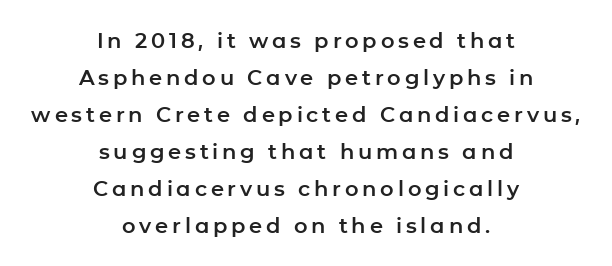
Q: Is the text italic (slanted)? A: No, it is upright.
Q: Is the text underlined? A: No.
Q: How is the paragraph aligned? A: Centered.
